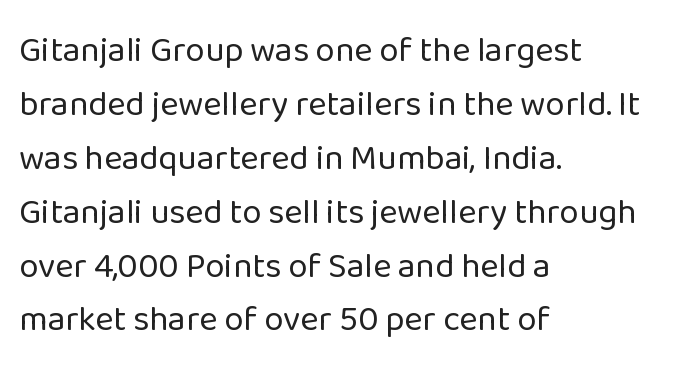
The image shows 35 px regular-weight sans-serif type, upright; set left-aligned, normal line spacing (1.54x), normal letter spacing, not underlined; low stroke contrast and a medium x-height.
